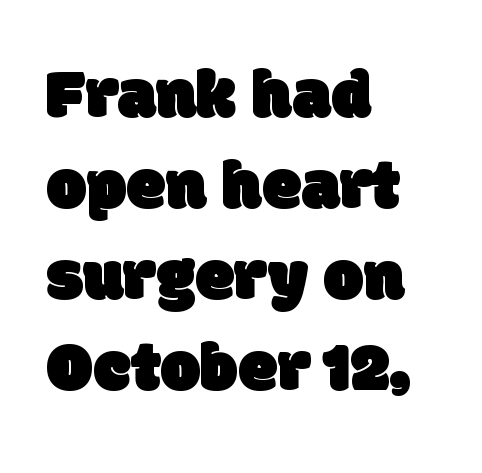
If you measured baseline to baseline, you'd find a middling distance. Each letter's strokes conclude bluntly, with no projecting serifs. Only glyphs here, with clear space below each row. Horizontal alignment here is leftward, the default for most running prose. These lines keep a tight, regular rhythm from letter to letter. This sample has the flowing, uneven cadence of proportional lettering.
